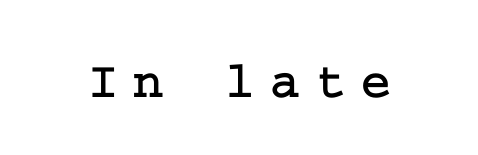
{"serif": "yes", "italic": "no", "width": "normal", "stroke_contrast": "low", "x_height": "medium", "underline": "no", "letter_spacing": "wide", "letter_spacing_em": 0.28, "glyph_px": 52}
